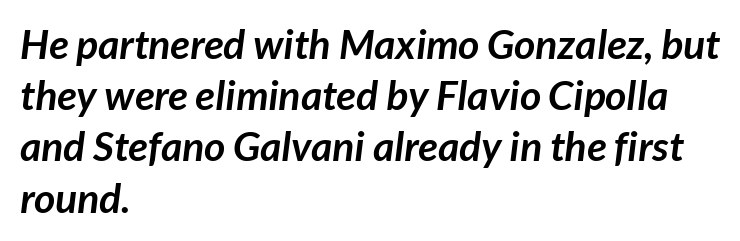
The image shows 41 px semibold sans-serif type; set left-aligned, normal line spacing (1.25x), normal letter spacing, not underlined; low stroke contrast and a medium x-height.
